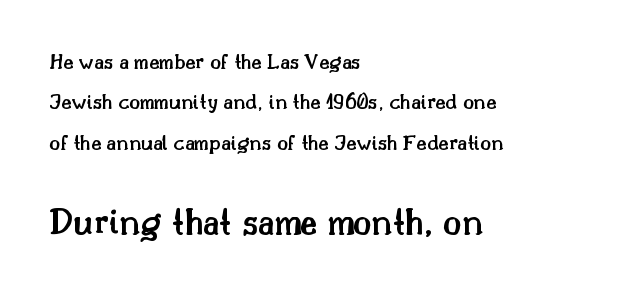
Q: Is the text bold? A: Semi-bold.
Q: Is the text italic (slanted)? A: No, it is upright.
Q: Is the typeface a serif or a sans-serif typeface? A: Serif.
Q: Is the text underlined? A: No.
Q: How is the paragraph aligned? A: Left-aligned.
Q: Is the spacing between letters normal or unusually wide? A: Normal.
Q: Which block of text is set in a larger size, the first (top) or the second (bottom)? A: The second (bottom) one.
Q: Width (condensed, normal, or wide)? A: Normal.
Q: Stroke contrast? A: Medium.
Q: x-height? A: Small.
Q: Monospaced? A: No.
